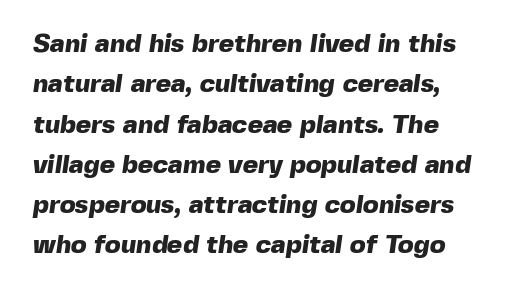
{"bold": "yes", "underline": "no", "align": "left", "line_spacing": "normal", "line_spacing_ratio": 1.55, "letter_spacing": "normal", "letter_spacing_em": 0.0, "glyph_px": 26}
